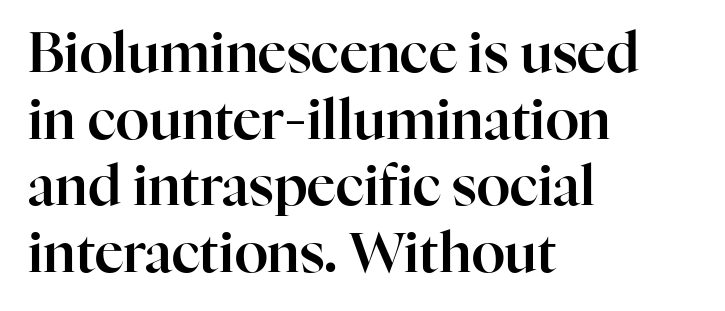
The image shows 55 px serif type, upright; set left-aligned, line spacing 1.21x, normal letter spacing, not underlined; high stroke contrast and a medium x-height.
